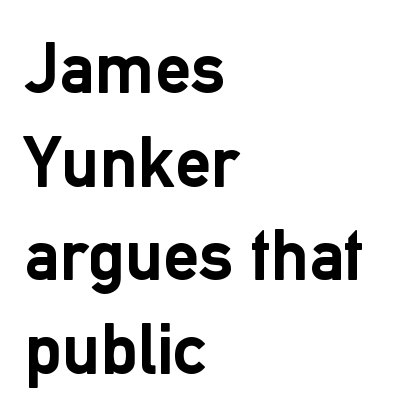
Layout note: lines flush left. Is there any slant? The stems are plumb. Observe the ordinary spacing: letters are neighbours, not strangers. Does the type have serifs? No, each stem ends abruptly. Unmarked baselines from the first word to the last. Is the type bold? Yes — the strokes are clearly thick and heavy.
